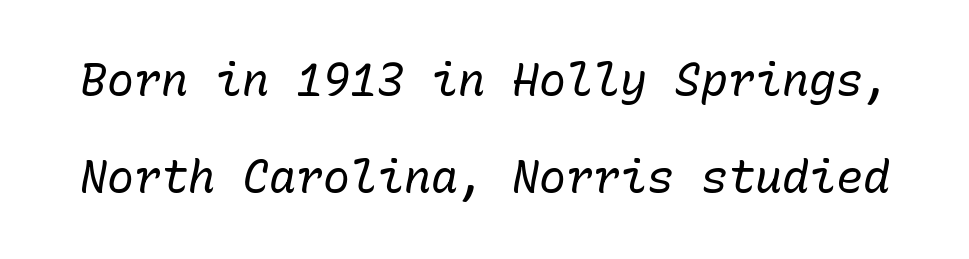
Q: Is the text bold? A: No.
Q: Is the text italic (slanted)? A: Yes, it leans right by about 10 degrees.
Q: Is the text underlined? A: No.
Q: Is the spacing between letters normal or unusually wide? A: Normal.
Q: Is the spacing between lines tight, normal or loose? A: Loose.
Q: Width (condensed, normal, or wide)? A: Normal.
Q: Stroke contrast? A: Low.
Q: x-height? A: Medium.
Q: Monospaced? A: Yes.
